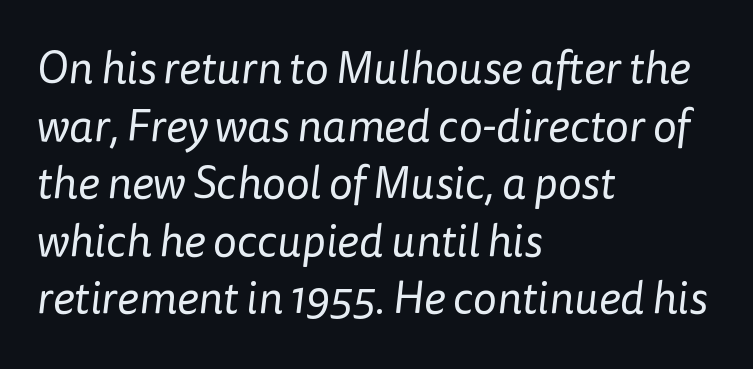
Spacing between characters is what you'd get straight out of the box. If you drew a ruler down the left edge, every line would touch it. The weight tops out at a normal text grade. These lines are rendered in a variable-pitch font. This sample uses a sans-serif face.
